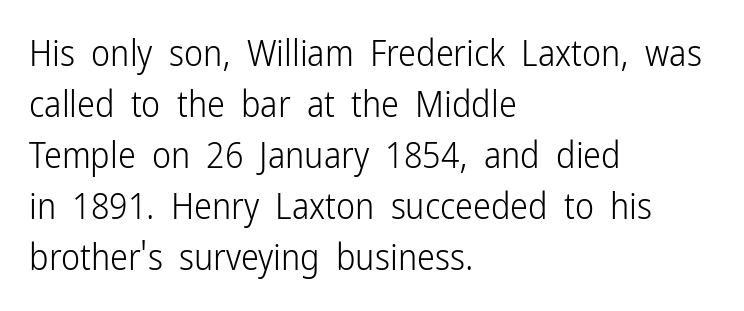
The specimen reads as upright at a glance. Is the stroke heavy? The answer is a plain regular-or-lighter. This block has exactly the height ordinary leading produces. Every row of glyphs begins at an identical x-position on the left. Do the characters align in a grid? No, the font is proportional. You could call the tracking neutral — neither tight nor loose.
